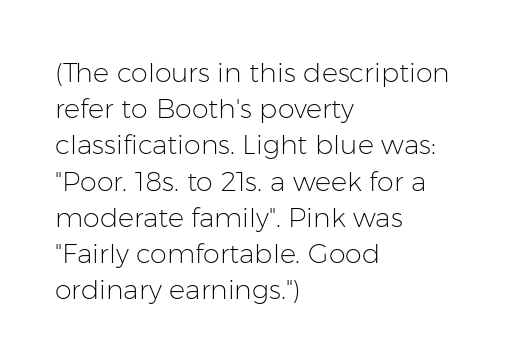
Q: Is the text bold? A: No.
Q: Is the text italic (slanted)? A: No, it is upright.
Q: Is the text underlined? A: No.
Q: How is the paragraph aligned? A: Left-aligned.
Q: Is the spacing between letters normal or unusually wide? A: Normal.
Q: Is the spacing between lines tight, normal or loose? A: Normal.
